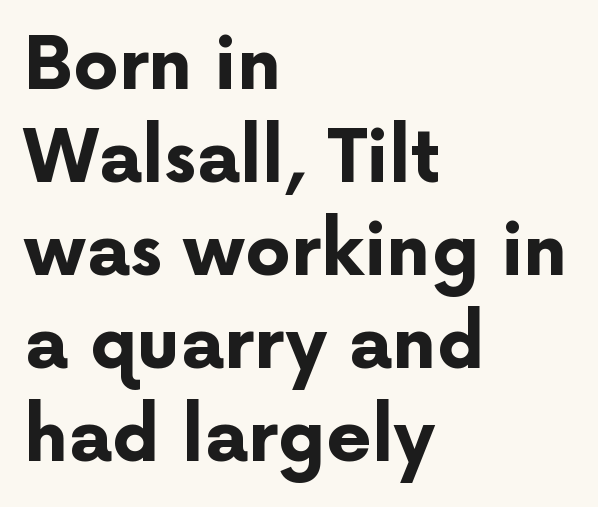
The image shows 72 px bold sans-serif type, upright; set left-aligned, normal line spacing (1.29x), normal letter spacing, not underlined; low stroke contrast and a medium x-height.
